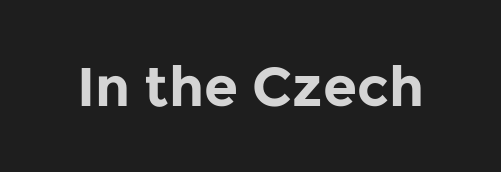
Unlike italic type, these characters show no tilt at all. Nothing unusual about the tracking: characters are spaced as the font intends. The type family on display is of the sans-serif kind. Looks like regular typesetting: each glyph gets only the width it needs.
